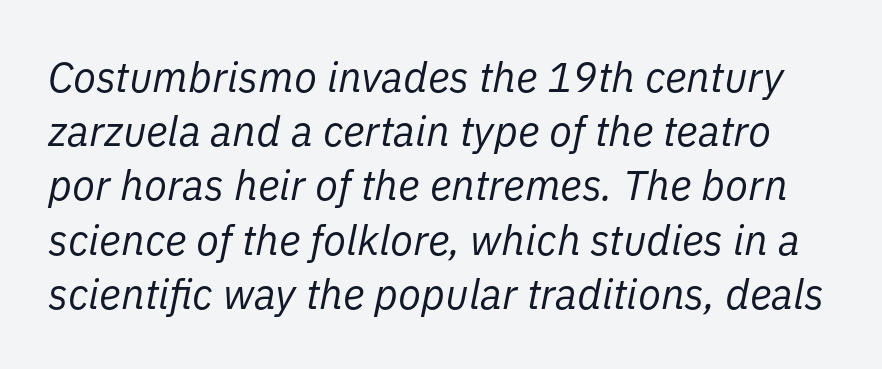
Q: Is the text bold? A: No.
Q: Is the text italic (slanted)? A: Yes, it leans right by about 11 degrees.
Q: Is the text underlined? A: No.
Q: Is the spacing between letters normal or unusually wide? A: Normal.
Q: Is the spacing between lines tight, normal or loose? A: Normal.
Q: Width (condensed, normal, or wide)? A: Normal.
Q: Stroke contrast? A: Low.
Q: x-height? A: Medium.
Q: Monospaced? A: No.
